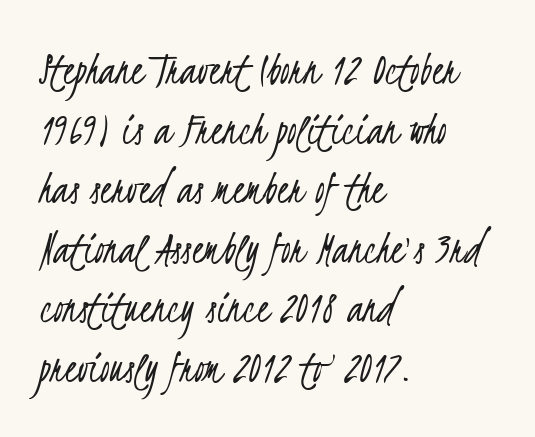
{"serif": "no", "bold": "no", "weight": "light", "width": "condensed", "stroke_contrast": "low", "x_height": "small", "monospaced": "no", "underline": "no", "align": "left", "line_spacing_ratio": 1.24, "letter_spacing": "normal", "letter_spacing_em": 0.0, "glyph_px": 48}
